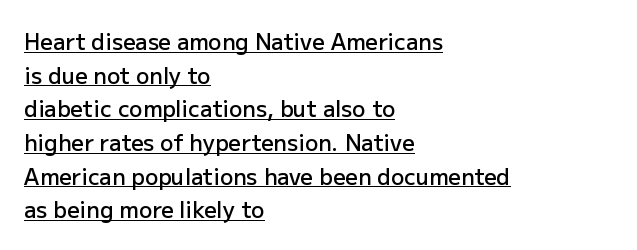
Q: Is the text bold? A: Semi-bold.
Q: Is the text italic (slanted)? A: No, it is upright.
Q: Is the text underlined? A: Yes.
Q: How is the paragraph aligned? A: Left-aligned.
Q: Is the spacing between letters normal or unusually wide? A: Normal.
Q: Is the spacing between lines tight, normal or loose? A: Normal.
